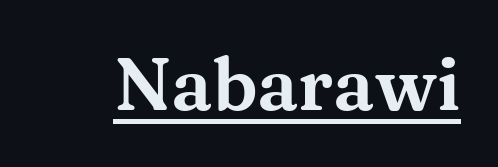
Q: Is the text italic (slanted)? A: No, it is upright.
Q: Is the typeface a serif or a sans-serif typeface? A: Serif.
Q: Is the text underlined? A: Yes.
Q: Is the spacing between letters normal or unusually wide? A: Normal.
Q: Width (condensed, normal, or wide)? A: Wide.
Q: Stroke contrast? A: Medium.
Q: x-height? A: Medium.
Q: Monospaced? A: No.
